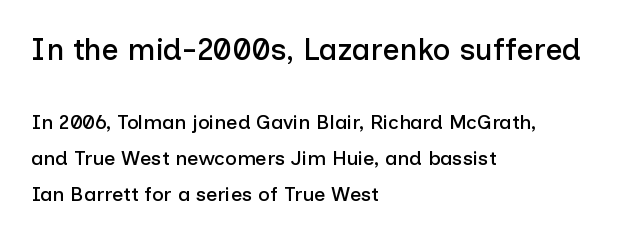
Ascenders rise straight up at ninety degrees. Horizontally, the lines are justified to the leading edge only. The space directly below the letters is spotless. Observe the ordinary spacing: letters are neighbours, not strangers. The typeface chosen for these lines omits serifs.
